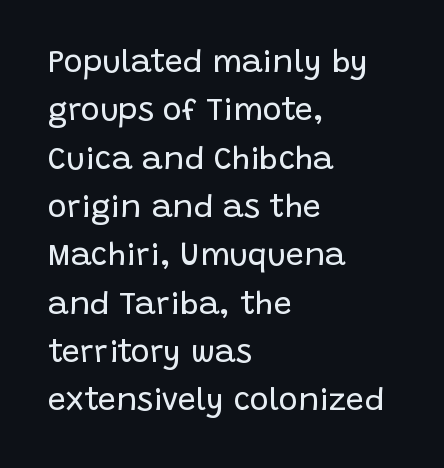
{"serif": "no", "italic": "no", "bold": "no", "weight": "regular", "width": "normal", "stroke_contrast": "low", "x_height": "large", "monospaced": "no", "underline": "no", "align": "left", "line_spacing": "normal", "line_spacing_ratio": 1.51, "letter_spacing": "normal", "letter_spacing_em": 0.0, "glyph_px": 32}
